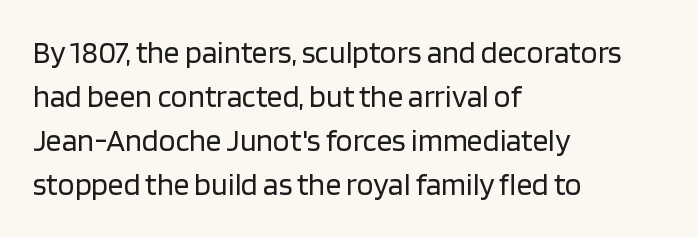
{"serif": "no", "italic": "no", "bold": "no", "weight": "regular", "width": "normal", "stroke_contrast": "low", "x_height": "large", "monospaced": "no", "underline": "no", "align": "left", "line_spacing": "normal", "line_spacing_ratio": 1.42, "letter_spacing": "normal", "letter_spacing_em": 0.0, "glyph_px": 31}
